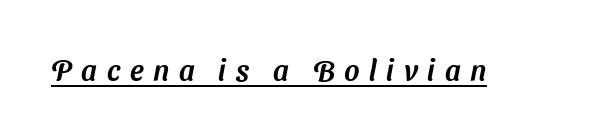
Q: Is the typeface a serif or a sans-serif typeface? A: Sans-serif.
Q: Is the text underlined? A: Yes.
Q: Is the spacing between letters normal or unusually wide? A: Unusually wide.
Q: Width (condensed, normal, or wide)? A: Normal.
Q: Stroke contrast? A: Medium.
Q: x-height? A: Medium.
Q: Monospaced? A: No.
